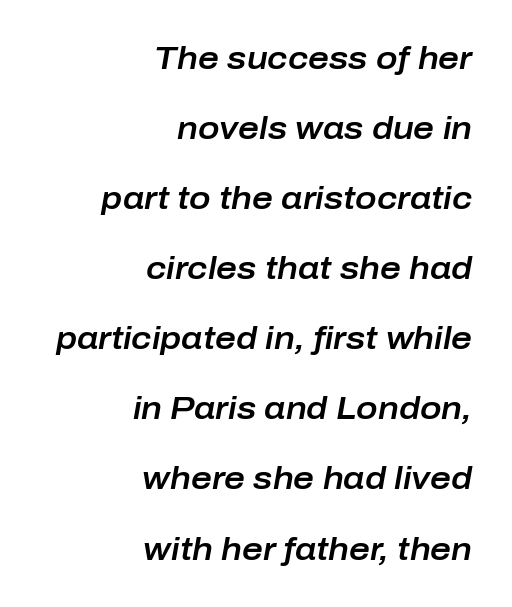
Slanted lettering throughout. Here the glyphs are tracked normally, forming tight word shapes. Bare-footed words on every line. Spacing verdict: proportional, widths tailored to each character. The rendering anchors every line to the right-hand side.
